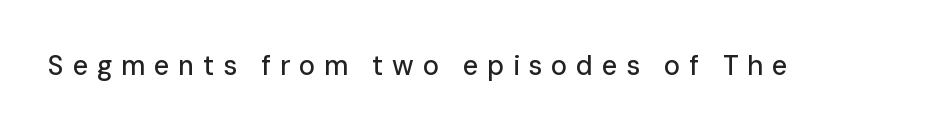
Compared with typical body copy, the letter spacing here is much looser. The baseline area is clear. Posture: straight, roman, zero tilt.
